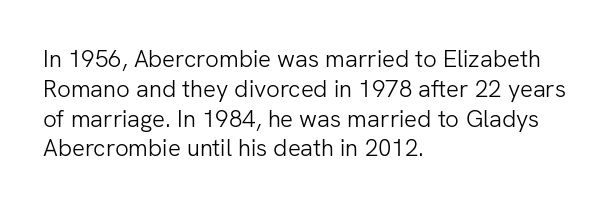
{"italic": "no", "bold": "no", "underline": "no", "align": "left", "line_spacing_ratio": 1.24, "letter_spacing": "normal", "letter_spacing_em": 0.0, "glyph_px": 24}
